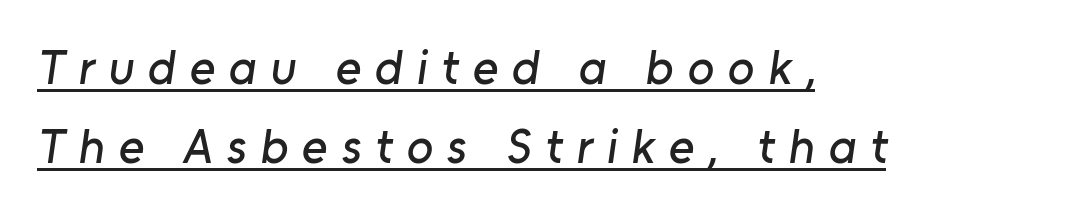
The image shows 49 px sans-serif type; set left-aligned, normal line spacing (1.61x), unusually wide letter spacing (+0.28 em), underlined; low stroke contrast and a medium x-height.
